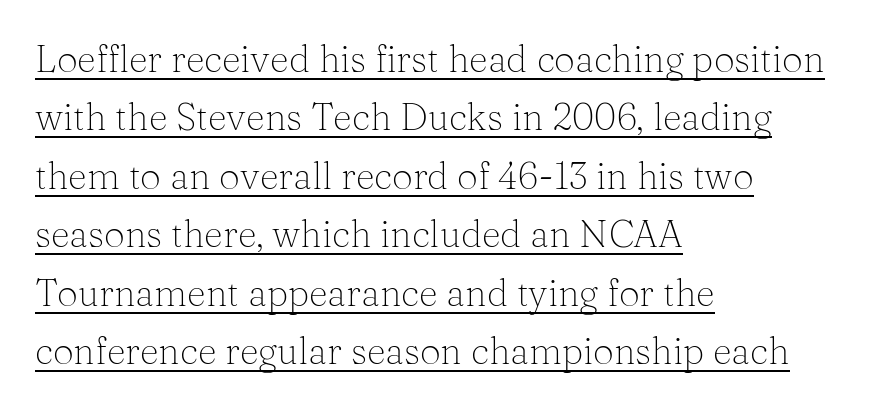
Q: Is the text bold? A: No.
Q: Is the text italic (slanted)? A: No, it is upright.
Q: Is the typeface a serif or a sans-serif typeface? A: Serif.
Q: Is the text underlined? A: Yes.
Q: How is the paragraph aligned? A: Left-aligned.
Q: Is the spacing between letters normal or unusually wide? A: Normal.
Q: Is the spacing between lines tight, normal or loose? A: Normal.
Q: Width (condensed, normal, or wide)? A: Normal.
Q: Stroke contrast? A: Medium.
Q: x-height? A: Medium.
Q: Monospaced? A: No.
